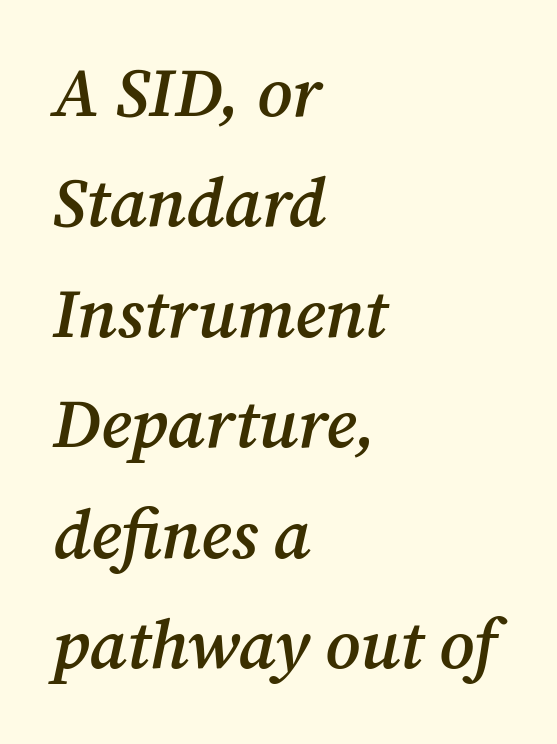
A serif font was chosen for this passage. It's the slanting kind of type. Notice how the passage keeps a crisp vertical edge on the left only. The leading is moderate, giving the passage an even texture. Spacing between characters is what you'd get straight out of the box.
